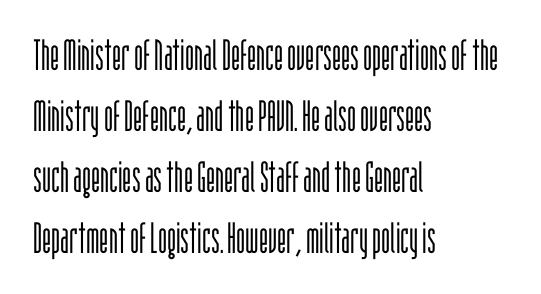
Q: Is the text bold? A: No.
Q: Is the text italic (slanted)? A: No, it is upright.
Q: Is the typeface a serif or a sans-serif typeface? A: Sans-serif.
Q: Is the text underlined? A: No.
Q: How is the paragraph aligned? A: Left-aligned.
Q: Is the spacing between letters normal or unusually wide? A: Normal.
Q: Is the spacing between lines tight, normal or loose? A: Normal.
Q: Width (condensed, normal, or wide)? A: Condensed.
Q: Stroke contrast? A: Low.
Q: x-height? A: Large.
Q: Monospaced? A: No.
